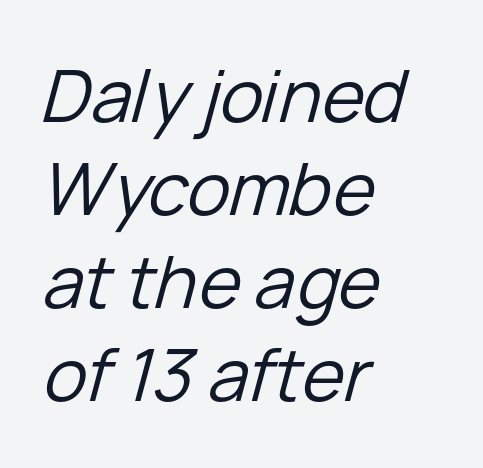
Q: Is the text bold? A: No.
Q: Is the text italic (slanted)? A: Yes, it leans right by about 15 degrees.
Q: Is the text underlined? A: No.
Q: How is the paragraph aligned? A: Left-aligned.
Q: Is the spacing between letters normal or unusually wide? A: Normal.
Q: Is the spacing between lines tight, normal or loose? A: Normal.
Q: Width (condensed, normal, or wide)? A: Normal.
Q: Stroke contrast? A: Low.
Q: x-height? A: Medium.
Q: Monospaced? A: No.
